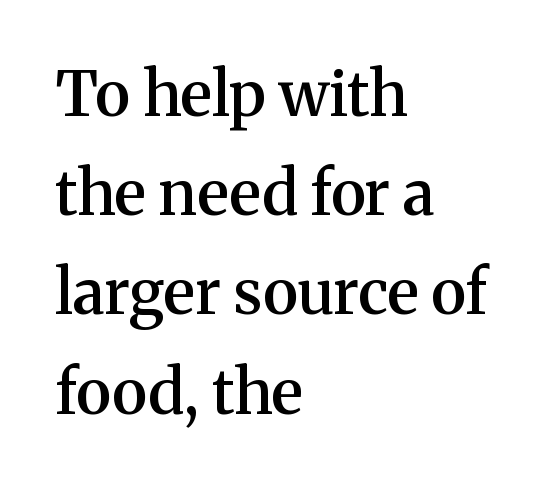
Q: Is the text bold? A: Semi-bold.
Q: Is the text italic (slanted)? A: No, it is upright.
Q: Is the typeface a serif or a sans-serif typeface? A: Serif.
Q: Is the text underlined? A: No.
Q: How is the paragraph aligned? A: Left-aligned.
Q: Is the spacing between letters normal or unusually wide? A: Normal.
Q: Is the spacing between lines tight, normal or loose? A: Normal.
Q: Width (condensed, normal, or wide)? A: Normal.
Q: Stroke contrast? A: Medium.
Q: x-height? A: Medium.
Q: Monospaced? A: No.
